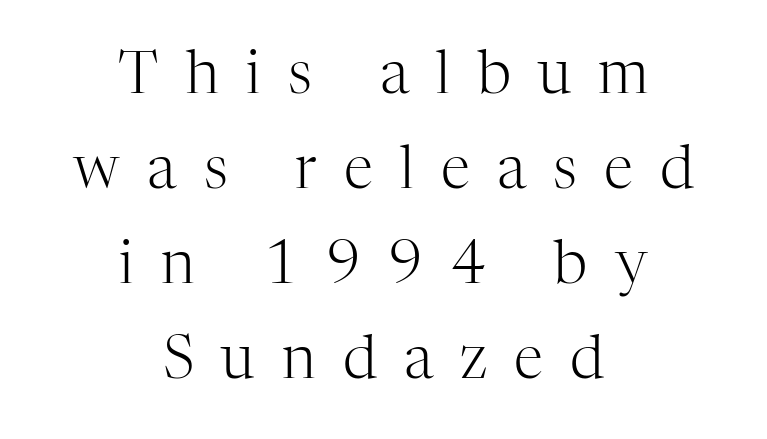
The image shows 59 px light serif type, upright; set centered, normal line spacing (1.61x), unusually wide letter spacing (+0.46 em), not underlined; high stroke contrast and a medium x-height.
